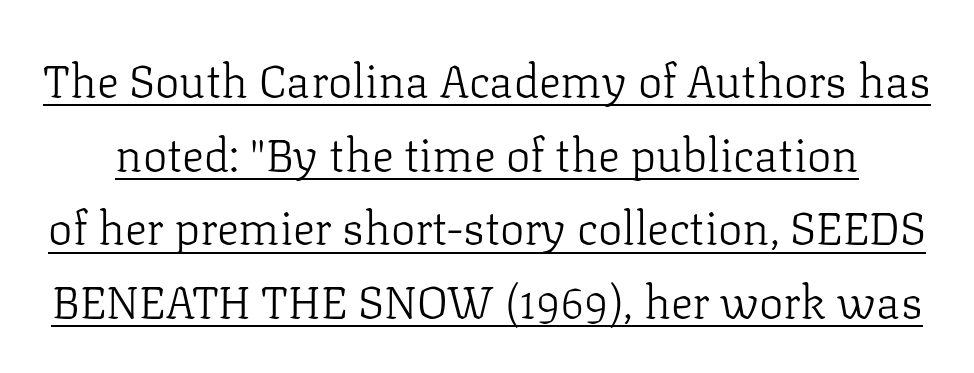
The image shows 46 px light serif type, upright; set normal line spacing (1.6x), normal letter spacing, underlined; low stroke contrast and a medium x-height.
